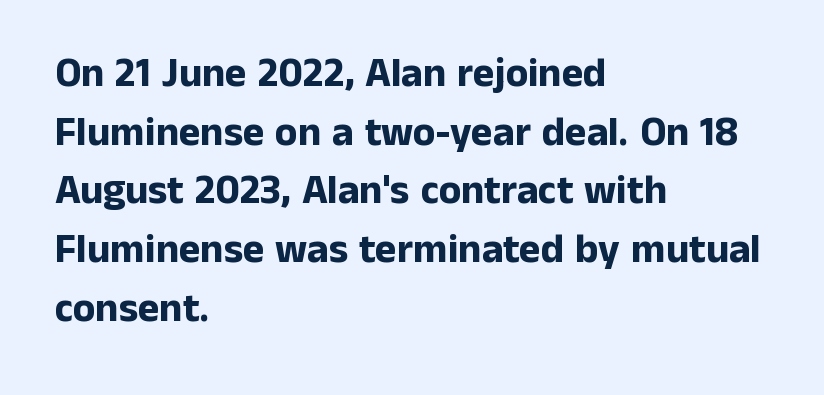
Q: Is the text bold? A: Yes.
Q: Is the text italic (slanted)? A: No, it is upright.
Q: Is the typeface a serif or a sans-serif typeface? A: Sans-serif.
Q: Is the text underlined? A: No.
Q: How is the paragraph aligned? A: Left-aligned.
Q: Is the spacing between letters normal or unusually wide? A: Normal.
Q: Is the spacing between lines tight, normal or loose? A: Normal.
Q: Width (condensed, normal, or wide)? A: Normal.
Q: Stroke contrast? A: Low.
Q: x-height? A: Medium.
Q: Monospaced? A: No.
